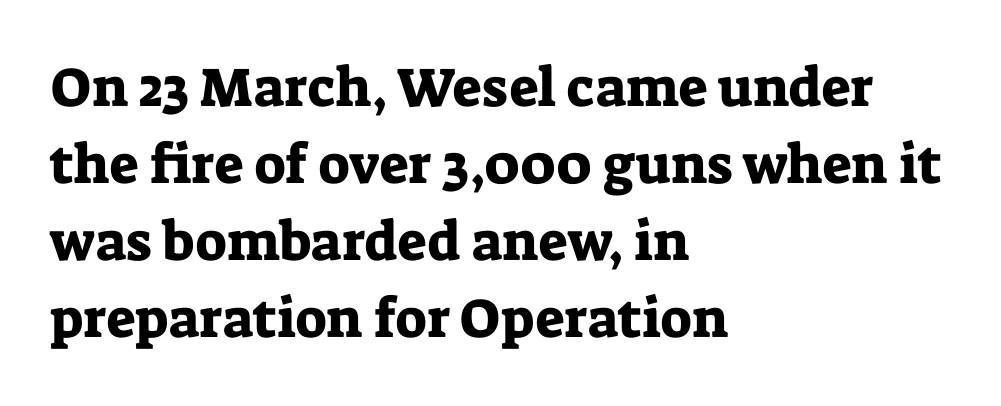
Regarding serifs, this sample has them. The compositor pushed each line to the left boundary. If you drew a line through each stem, it would be perfectly vertical. Here the designer chose a conventional face with non-uniform glyph widths. Nobody touched the tracking dial on this one. Regarding leading, the lines here are spaced in the standard way.
